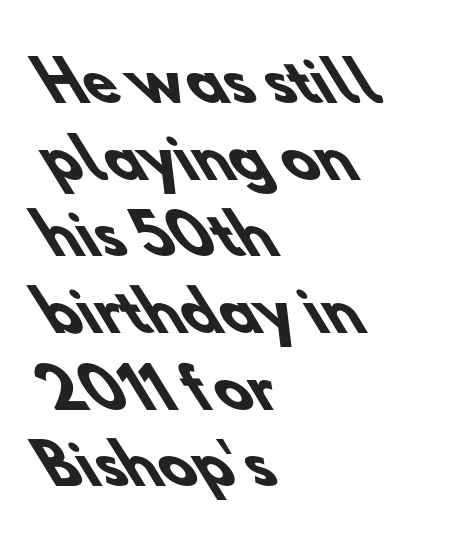
The image shows 54 px heavy sans-serif type; set left-aligned, normal line spacing (1.42x), normal letter spacing, not underlined; low stroke contrast and a small x-height.
